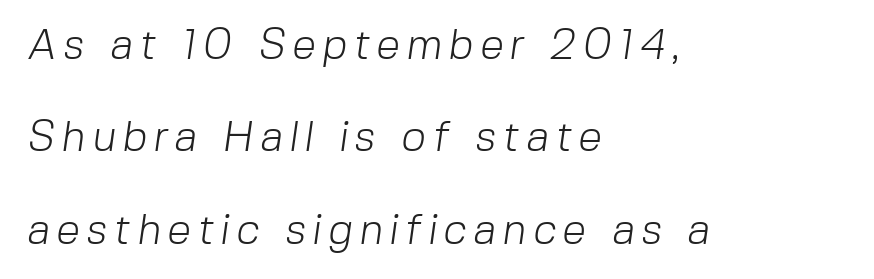
Q: Is the text bold? A: No.
Q: Is the typeface a serif or a sans-serif typeface? A: Sans-serif.
Q: Is the text underlined? A: No.
Q: How is the paragraph aligned? A: Left-aligned.
Q: Is the spacing between lines tight, normal or loose? A: Loose.
Q: Width (condensed, normal, or wide)? A: Normal.
Q: Stroke contrast? A: Low.
Q: x-height? A: Medium.
Q: Monospaced? A: No.
